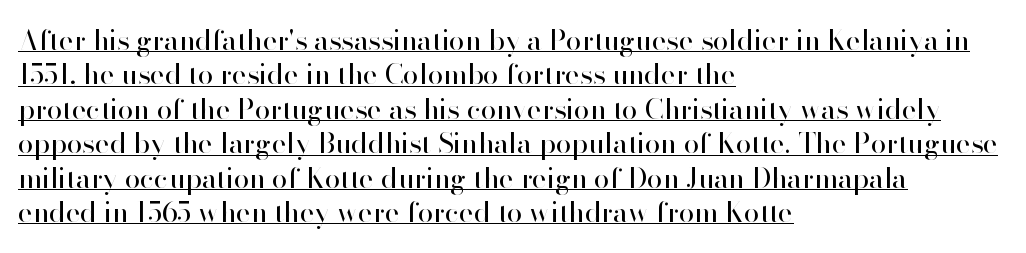
The passage shown is typeset with a sans-serif family. These lines were composed using upright roman letters. The rendering keeps characters at their native spacing. The string is rendered with underlining switched on.
